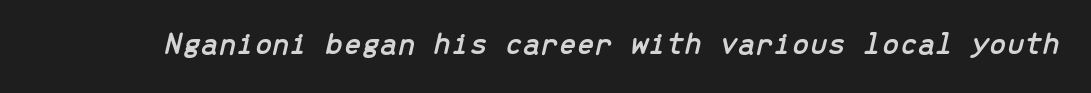
{"italic": "yes", "lean": "right", "slant_degrees": 13, "width": "normal", "stroke_contrast": "low", "x_height": "medium", "monospaced": "yes", "underline": "no", "letter_spacing": "normal", "letter_spacing_em": 0.0, "glyph_px": 32}
